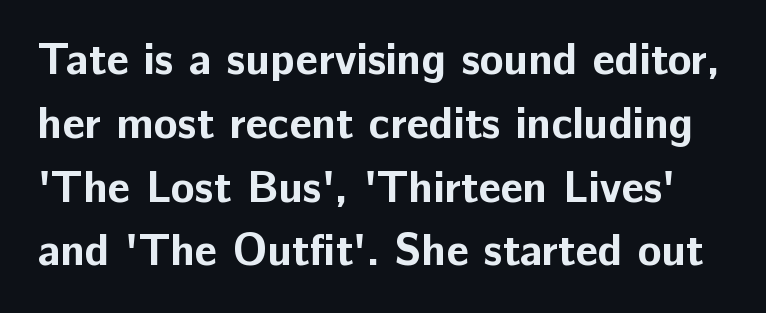
Q: Is the text bold? A: Yes.
Q: Is the text italic (slanted)? A: No, it is upright.
Q: Is the typeface a serif or a sans-serif typeface? A: Sans-serif.
Q: Is the text underlined? A: No.
Q: Is the spacing between letters normal or unusually wide? A: Normal.
Q: Is the spacing between lines tight, normal or loose? A: Normal.
Q: Width (condensed, normal, or wide)? A: Normal.
Q: Stroke contrast? A: Low.
Q: x-height? A: Medium.
Q: Monospaced? A: No.
